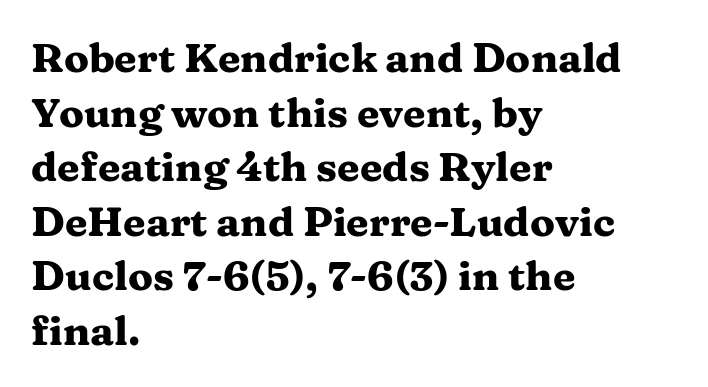
{"serif": "yes", "italic": "no", "bold": "yes", "weight": "heavy", "width": "wide", "stroke_contrast": "medium", "x_height": "medium", "monospaced": "no", "underline": "no", "align": "left", "line_spacing": "normal", "line_spacing_ratio": 1.33, "letter_spacing": "normal", "letter_spacing_em": 0.0, "glyph_px": 41}
